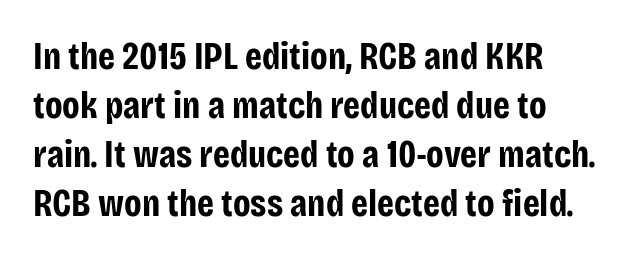
Q: Is the text bold? A: Yes.
Q: Is the text italic (slanted)? A: No, it is upright.
Q: Is the typeface a serif or a sans-serif typeface? A: Sans-serif.
Q: Is the text underlined? A: No.
Q: Is the spacing between letters normal or unusually wide? A: Normal.
Q: Is the spacing between lines tight, normal or loose? A: Normal.
Q: Width (condensed, normal, or wide)? A: Condensed.
Q: Stroke contrast? A: Low.
Q: x-height? A: Large.
Q: Monospaced? A: No.
